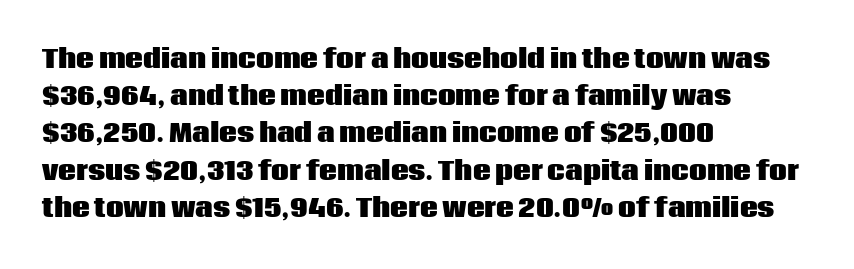
{"italic": "no", "bold": "yes", "underline": "no", "align": "left", "line_spacing": "normal", "line_spacing_ratio": 1.49, "letter_spacing": "normal", "letter_spacing_em": 0.0, "glyph_px": 25}
